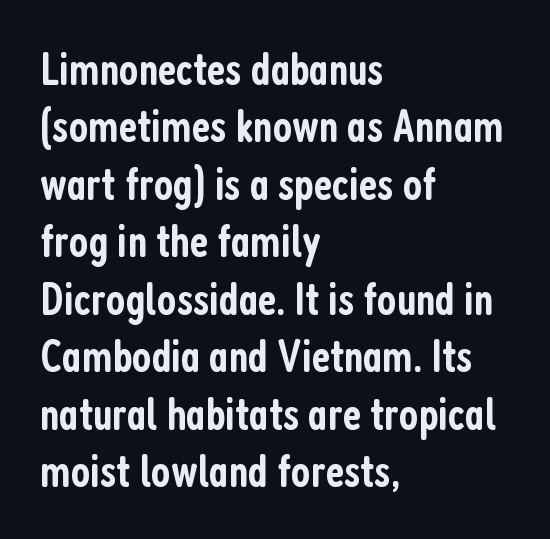
{"serif": "no", "italic": "no", "bold": "semi", "weight": "semibold", "width": "condensed", "stroke_contrast": "low", "x_height": "medium", "monospaced": "no", "underline": "no", "align": "left", "line_spacing": "normal", "line_spacing_ratio": 1.25, "letter_spacing": "normal", "letter_spacing_em": 0.0, "glyph_px": 46}
